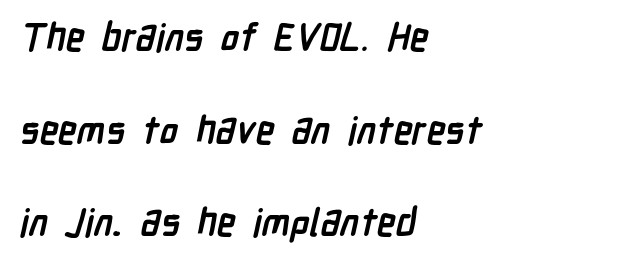
What stands out about the letter spacing? Nothing — it is the standard amount. Note: no serifs on the glyphs. You could not count columns in this text — the font is proportionally spaced. Caption: multi-line text, flush left, ragged right. Each new line begins a long way beneath the previous one.
